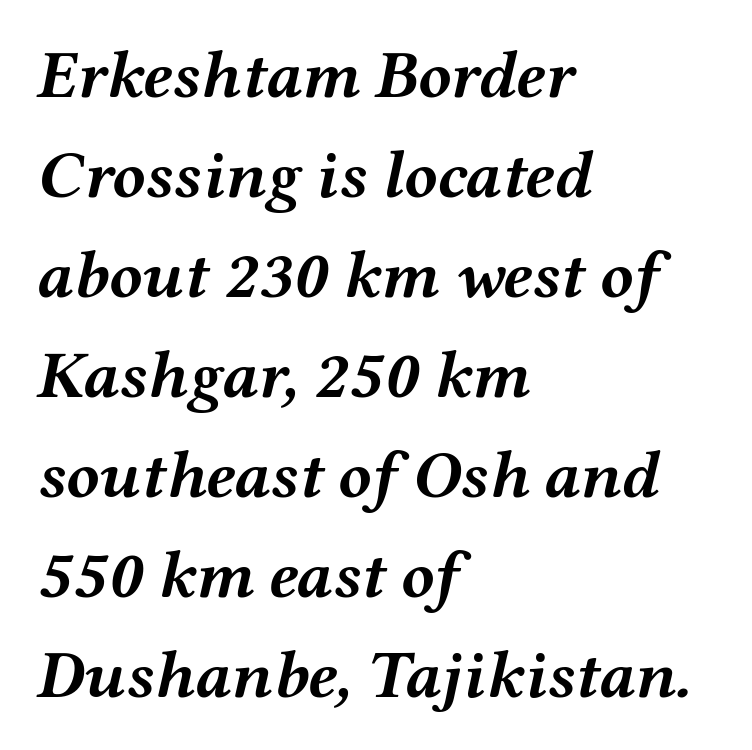
Successive baselines arrive at the customary interval. Note the varied advance widths — an 'i' is clearly narrower than an 'm'. The strip under each line holds only bare page. Observe the lean: these are italic letterforms.
